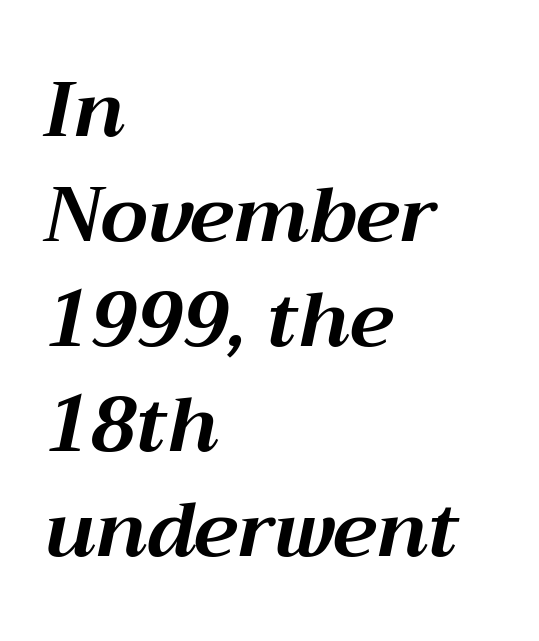
{"italic": "yes", "lean": "right", "slant_degrees": 12, "bold": "yes", "weight": "bold", "width": "normal", "stroke_contrast": "medium", "x_height": "medium", "monospaced": "no", "underline": "no", "align": "left", "line_spacing": "normal", "line_spacing_ratio": 1.38, "letter_spacing": "normal", "letter_spacing_em": 0.0, "glyph_px": 76}
